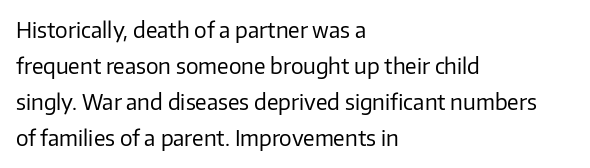
Nothing heavy about these letters — not bold at all. The setting favours the left margin, as ordinary paragraphs usually do. Nobody touched the tracking dial on this one. Upright lettering throughout. This rendering features lettering with no underline.
